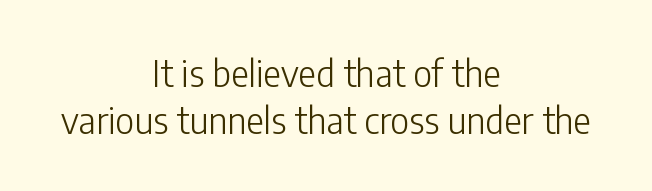
The image shows 37 px light, condensed sans-serif type, upright; set centered, normal line spacing (1.27x), normal letter spacing, not underlined; low stroke contrast and a medium x-height.
